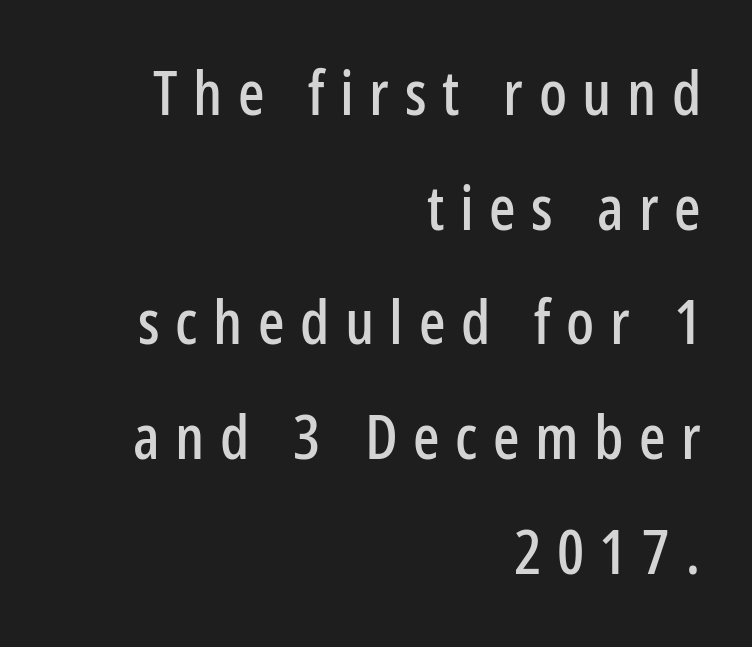
Q: Is the text italic (slanted)? A: No, it is upright.
Q: Is the typeface a serif or a sans-serif typeface? A: Sans-serif.
Q: Is the text underlined? A: No.
Q: How is the paragraph aligned? A: Right-aligned.
Q: Is the spacing between letters normal or unusually wide? A: Unusually wide.
Q: Width (condensed, normal, or wide)? A: Condensed.
Q: Stroke contrast? A: Low.
Q: x-height? A: Medium.
Q: Monospaced? A: No.
